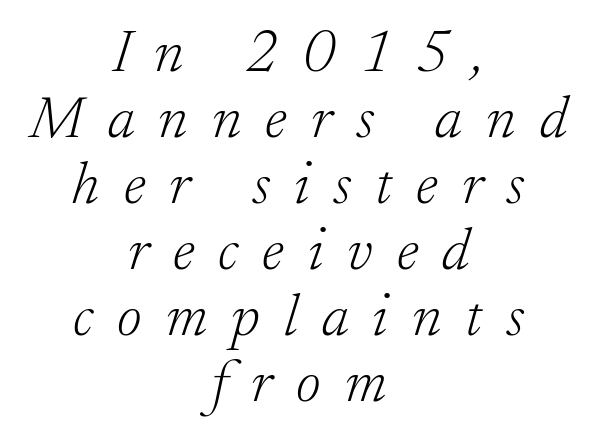
The image shows 60 px light serif type, italic (leaning right); set centered, tight line spacing (1.1x), unusually wide letter spacing (+0.4 em), not underlined; low stroke contrast and a small x-height.
